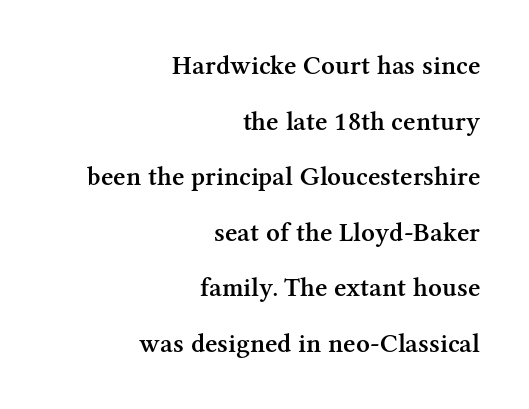
Moderately thickened strokes mark this as semibold type. Designer's note — italics off, roman on. Words float on clear page, feet unadorned. The block of text is sparse from top to bottom, with ample space between rows. Tracking here is standard; glyphs follow each other at the usual distance. Each line ends at the same right margin while the left side varies.
